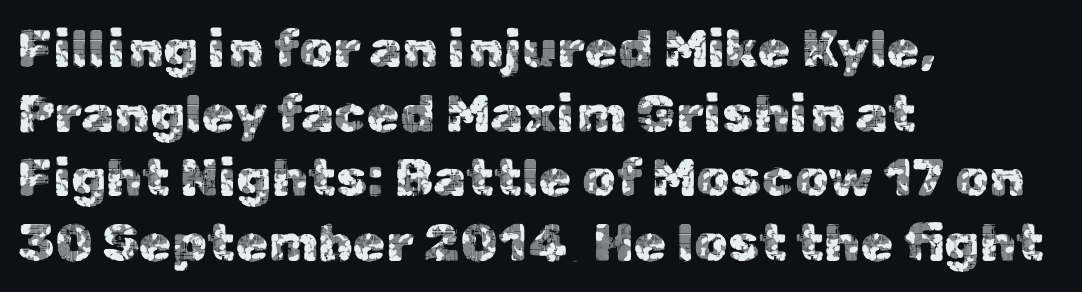
The image shows 53 px sans-serif type, upright; set left-aligned, line spacing 1.22x, normal letter spacing, not underlined; a medium x-height.
